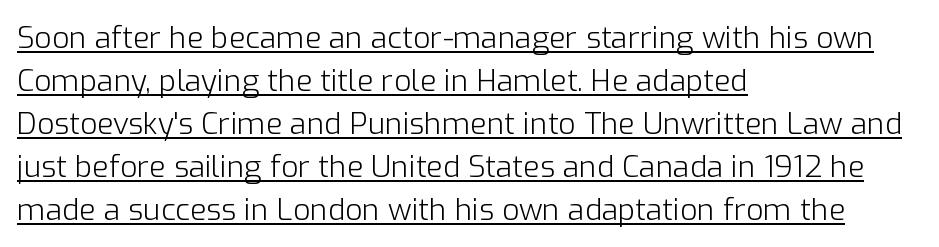
Short note: letters normally spaced. Here the designer chose a conventional face with non-uniform glyph widths. The specimen reads as upright at a glance. Stroke terminals: plain, sans-serif.
